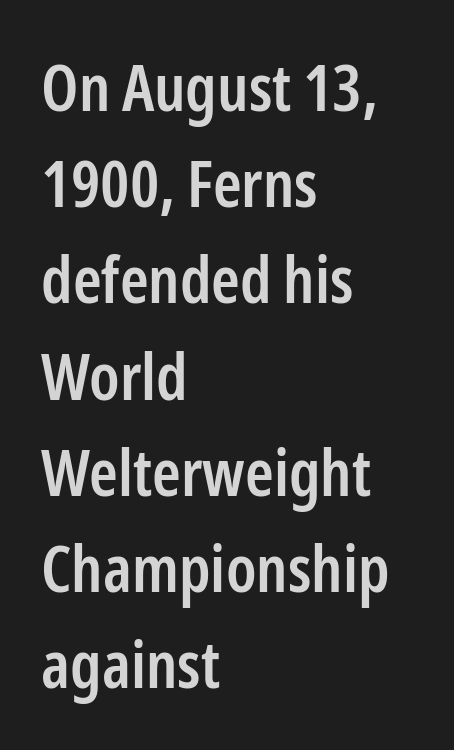
The image shows 65 px semibold, condensed sans-serif type, upright; set left-aligned, normal line spacing (1.48x), normal letter spacing, not underlined; low stroke contrast and a medium x-height.
